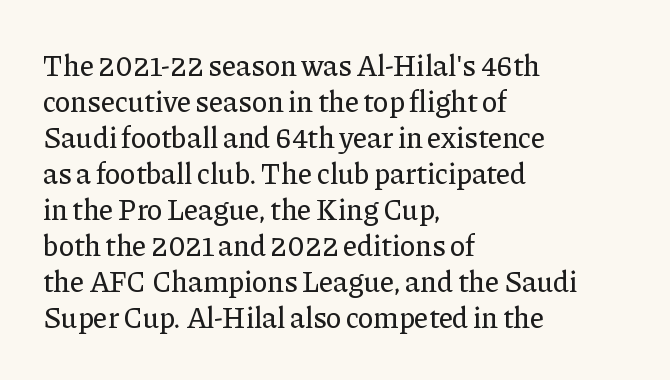
{"serif": "yes", "italic": "no", "width": "normal", "stroke_contrast": "low", "x_height": "medium", "monospaced": "no", "underline": "no", "align": "left", "line_spacing_ratio": 1.24, "letter_spacing": "normal", "letter_spacing_em": 0.0, "glyph_px": 29}
